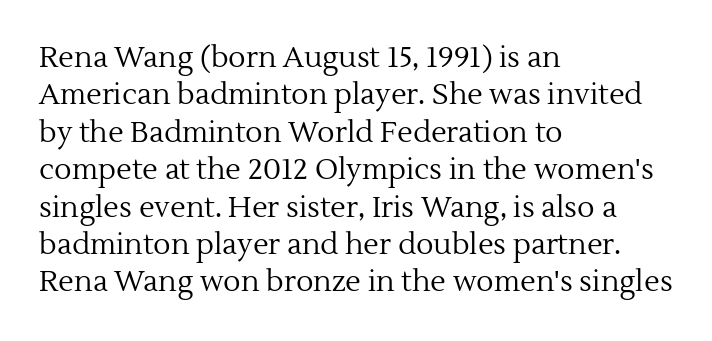
Q: Is the text bold? A: No.
Q: Is the text italic (slanted)? A: No, it is upright.
Q: Is the typeface a serif or a sans-serif typeface? A: Serif.
Q: Is the text underlined? A: No.
Q: How is the paragraph aligned? A: Left-aligned.
Q: Is the spacing between letters normal or unusually wide? A: Normal.
Q: Is the spacing between lines tight, normal or loose? A: Normal.
Q: Width (condensed, normal, or wide)? A: Normal.
Q: x-height? A: Medium.
Q: Monospaced? A: No.
